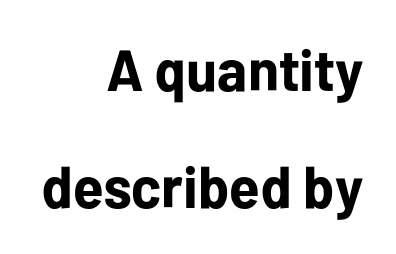
Q: Is the text bold? A: Yes.
Q: Is the text italic (slanted)? A: No, it is upright.
Q: Is the typeface a serif or a sans-serif typeface? A: Sans-serif.
Q: Is the text underlined? A: No.
Q: How is the paragraph aligned? A: Right-aligned.
Q: Is the spacing between letters normal or unusually wide? A: Normal.
Q: Is the spacing between lines tight, normal or loose? A: Loose.
Q: Width (condensed, normal, or wide)? A: Normal.
Q: Stroke contrast? A: Low.
Q: x-height? A: Medium.
Q: Monospaced? A: No.
